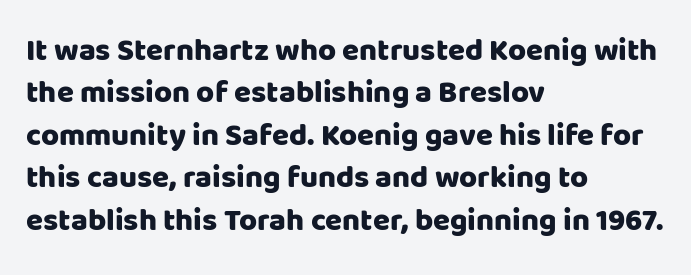
{"serif": "no", "italic": "no", "width": "normal", "stroke_contrast": "low", "x_height": "large", "monospaced": "no", "underline": "no", "align": "left", "line_spacing": "normal", "line_spacing_ratio": 1.37, "letter_spacing": "normal", "letter_spacing_em": 0.0, "glyph_px": 31}
